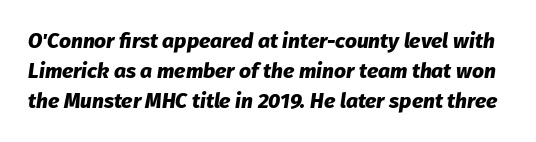
The image shows 21 px bold type, italic (leaning right); set normal line spacing (1.42x), normal letter spacing, not underlined.
